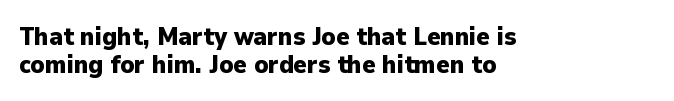
Does the copy run flush right? No — it runs flush left. The passage shown is not underscored anywhere. Set as a true bold cut, around the 700 mark. Leading is clearly below the norm, producing a dense column. The horizontal fit of the characters is conventional and even. Unlike italic type, these characters show no tilt at all.
